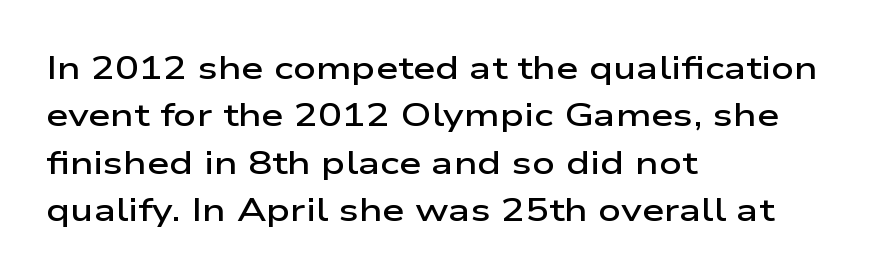
These lines were composed using upright roman letters. Honestly, there is no underline to notice here at all. Serifs: no, the terminals of the letterforms are clean. Character widths vary here, with narrow letters taking less room than wide ones.
